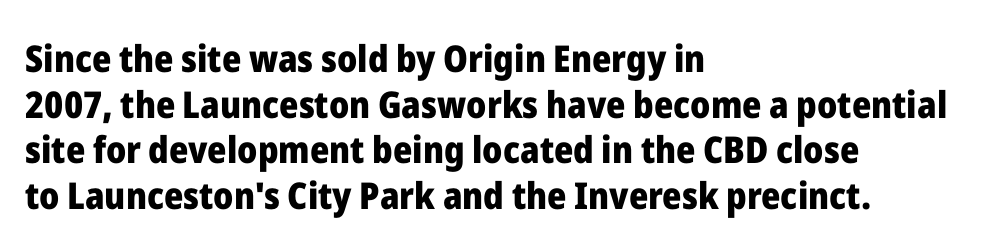
The image shows 37 px heavy sans-serif type, upright; set left-aligned, line spacing 1.23x, normal letter spacing, not underlined; low stroke contrast and a medium x-height.
